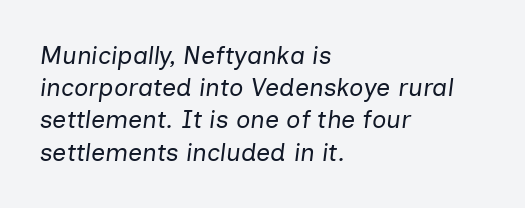
The image shows 25 px text type, italic (leaning right); set left-aligned, normal line spacing (1.29x), normal letter spacing, not underlined.
